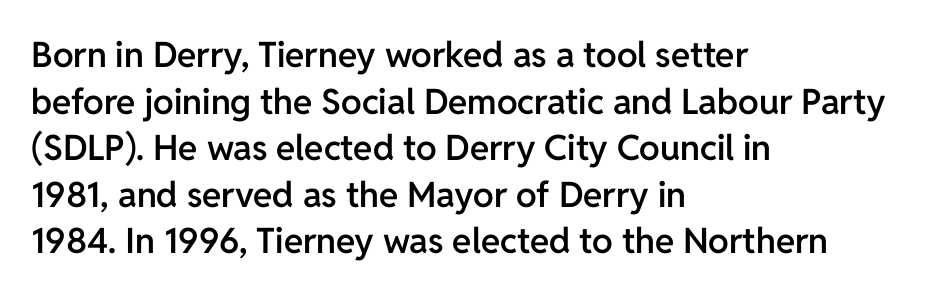
{"serif": "no", "italic": "no", "bold": "semi", "weight": "semibold", "width": "normal", "stroke_contrast": "low", "x_height": "medium", "monospaced": "no", "underline": "no", "align": "left", "line_spacing": "normal", "line_spacing_ratio": 1.33, "letter_spacing": "normal", "letter_spacing_em": 0.0, "glyph_px": 35}
